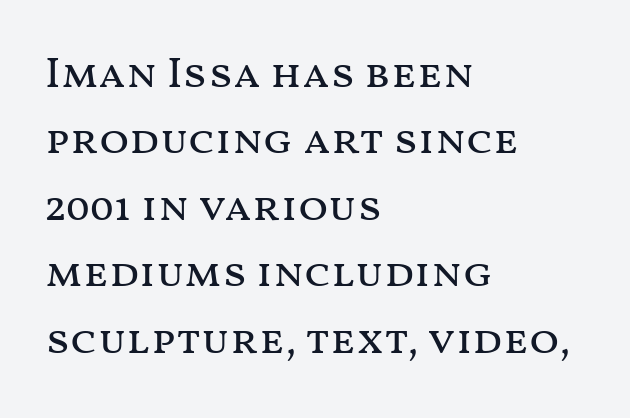
Notice how descenders clear the ascenders below comfortably — that's standard leading. The letters stand straight up with perfectly vertical stems. Looks like regular typesetting: each glyph gets only the width it needs. Nobody drew a line under any word here. Weight: not bold — regular or lighter.
